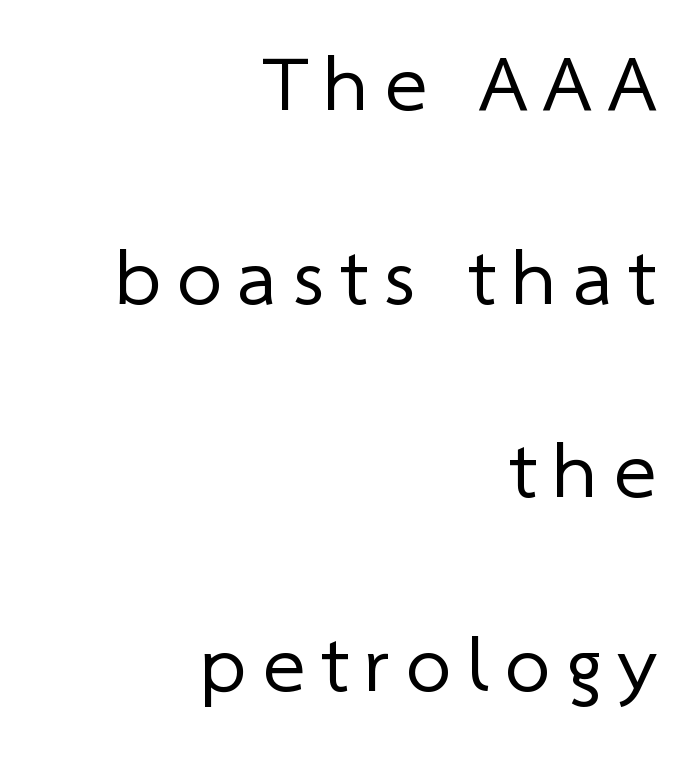
The image shows 80 px regular-weight sans-serif type; set right-aligned, loose line spacing (2.42x), unusually wide letter spacing (+0.2 em), not underlined; low stroke contrast and a medium x-height.
